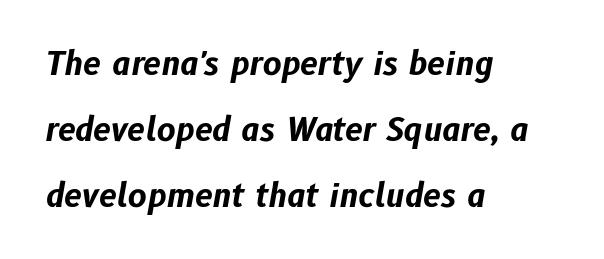
{"italic": "yes", "lean": "right", "slant_degrees": 10, "bold": "yes", "weight": "bold", "width": "normal", "stroke_contrast": "low", "x_height": "medium", "monospaced": "no", "underline": "no", "align": "left", "line_spacing": "loose", "line_spacing_ratio": 2.06, "letter_spacing": "normal", "letter_spacing_em": 0.0, "glyph_px": 32}
